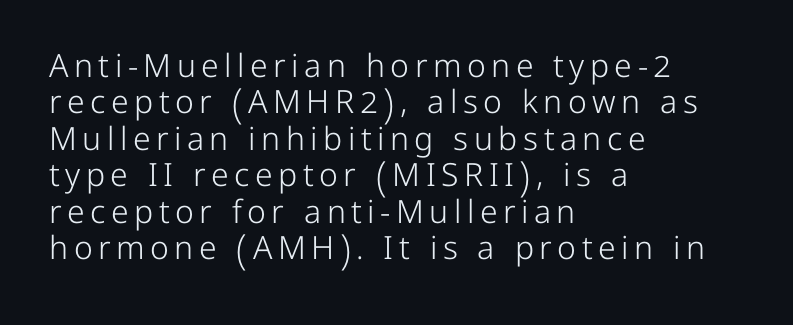
The image shows 32 px light sans-serif type, upright; set left-aligned, tight line spacing (1.14x), not underlined; low stroke contrast and a medium x-height.
